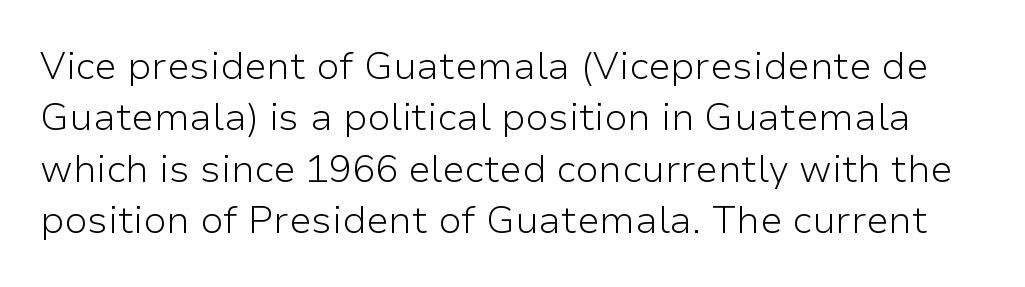
{"serif": "no", "italic": "no", "bold": "no", "weight": "light", "width": "normal", "stroke_contrast": "low", "x_height": "medium", "monospaced": "no", "underline": "no", "line_spacing": "normal", "line_spacing_ratio": 1.35, "letter_spacing": "normal", "letter_spacing_em": 0.0, "glyph_px": 38}
